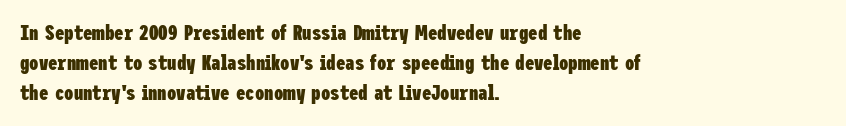
{"italic": "no", "bold": "yes", "underline": "no", "align": "left", "line_spacing": "normal", "line_spacing_ratio": 1.43, "letter_spacing": "normal", "letter_spacing_em": 0.0, "glyph_px": 21}
